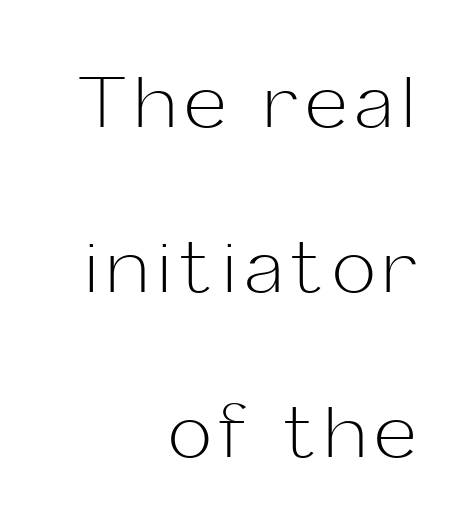
{"serif": "no", "italic": "no", "bold": "no", "weight": "light", "width": "normal", "stroke_contrast": "low", "x_height": "medium", "monospaced": "no", "underline": "no", "align": "right", "line_spacing": "loose", "line_spacing_ratio": 2.29, "glyph_px": 72}
